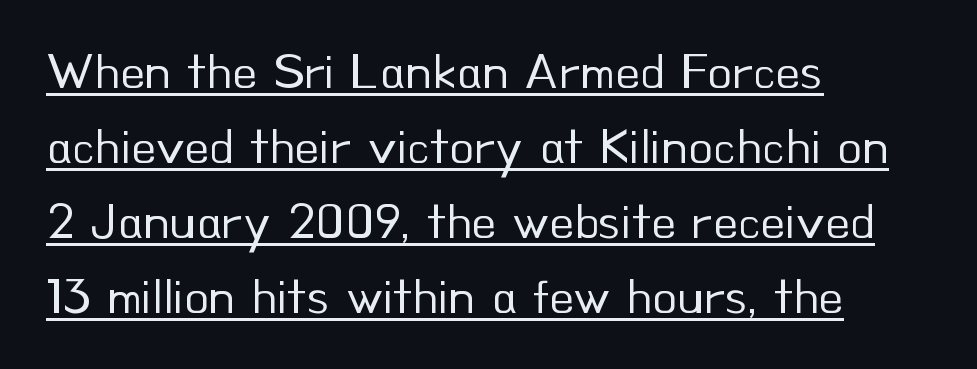
Q: Is the text bold? A: No.
Q: Is the text italic (slanted)? A: No, it is upright.
Q: Is the typeface a serif or a sans-serif typeface? A: Sans-serif.
Q: Is the text underlined? A: Yes.
Q: How is the paragraph aligned? A: Left-aligned.
Q: Is the spacing between letters normal or unusually wide? A: Normal.
Q: Is the spacing between lines tight, normal or loose? A: Normal.
Q: Width (condensed, normal, or wide)? A: Normal.
Q: Stroke contrast? A: Low.
Q: x-height? A: Small.
Q: Monospaced? A: No.
